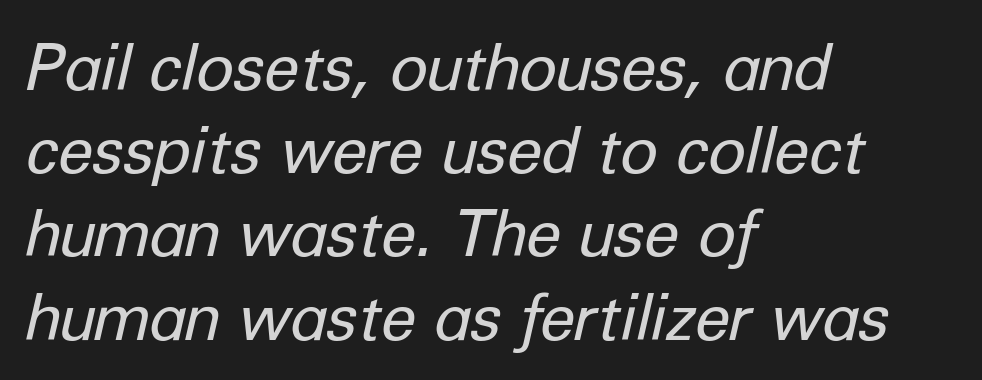
The image shows 64 px regular-weight type, italic (leaning right); set left-aligned, normal line spacing (1.3x), normal letter spacing, not underlined; low stroke contrast and a medium x-height.
